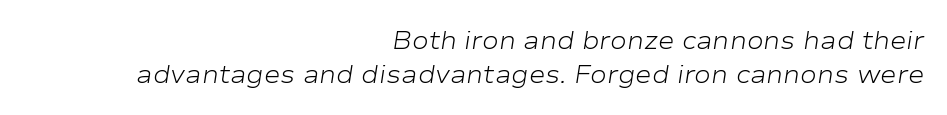
Q: Is the text bold? A: No.
Q: Is the text italic (slanted)? A: Yes, it leans right by about 9 degrees.
Q: Is the text underlined? A: No.
Q: How is the paragraph aligned? A: Right-aligned.
Q: Is the spacing between letters normal or unusually wide? A: Normal.
Q: Is the spacing between lines tight, normal or loose? A: Normal.
